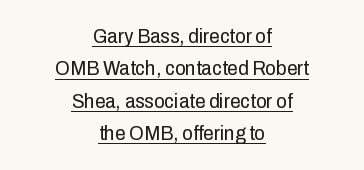
The image shows 21 px text type, upright; set centered, normal line spacing (1.54x), normal letter spacing, underlined.
